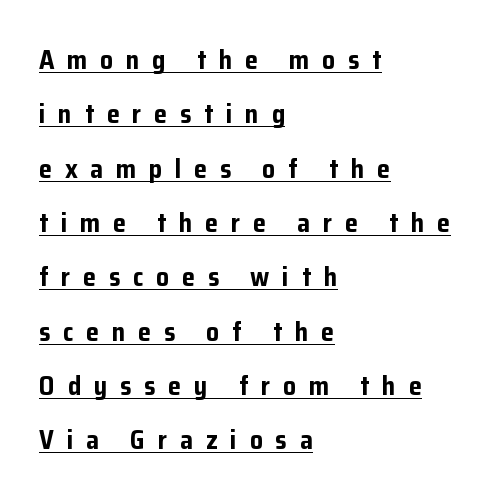
{"italic": "no", "bold": "yes", "underline": "yes", "align": "left", "line_spacing": "loose", "line_spacing_ratio": 2.09, "letter_spacing": "wide", "letter_spacing_em": 0.49, "glyph_px": 26}
